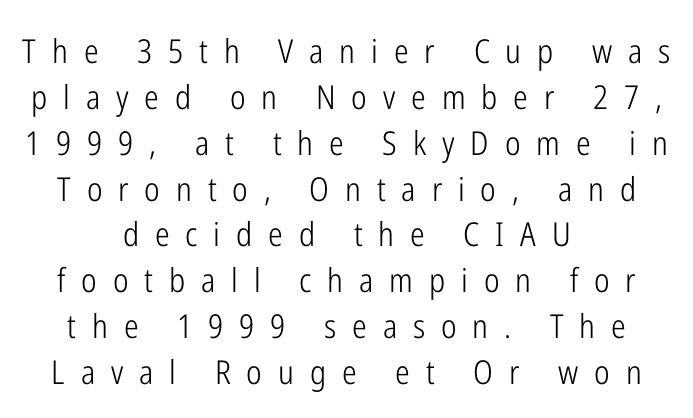
The image shows 33 px light, condensed sans-serif type, upright; set centered, normal line spacing (1.39x), unusually wide letter spacing (+0.48 em), not underlined; low stroke contrast and a medium x-height.
